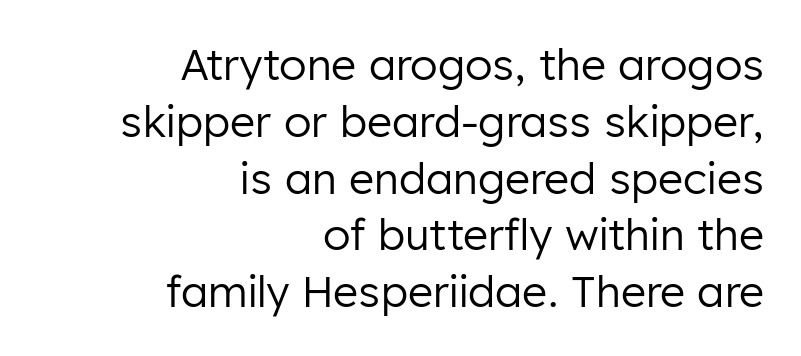
Q: Is the text bold? A: No.
Q: Is the text italic (slanted)? A: No, it is upright.
Q: Is the typeface a serif or a sans-serif typeface? A: Sans-serif.
Q: Is the text underlined? A: No.
Q: How is the paragraph aligned? A: Right-aligned.
Q: Is the spacing between letters normal or unusually wide? A: Normal.
Q: Is the spacing between lines tight, normal or loose? A: Normal.
Q: Width (condensed, normal, or wide)? A: Normal.
Q: Stroke contrast? A: Low.
Q: x-height? A: Medium.
Q: Monospaced? A: No.
